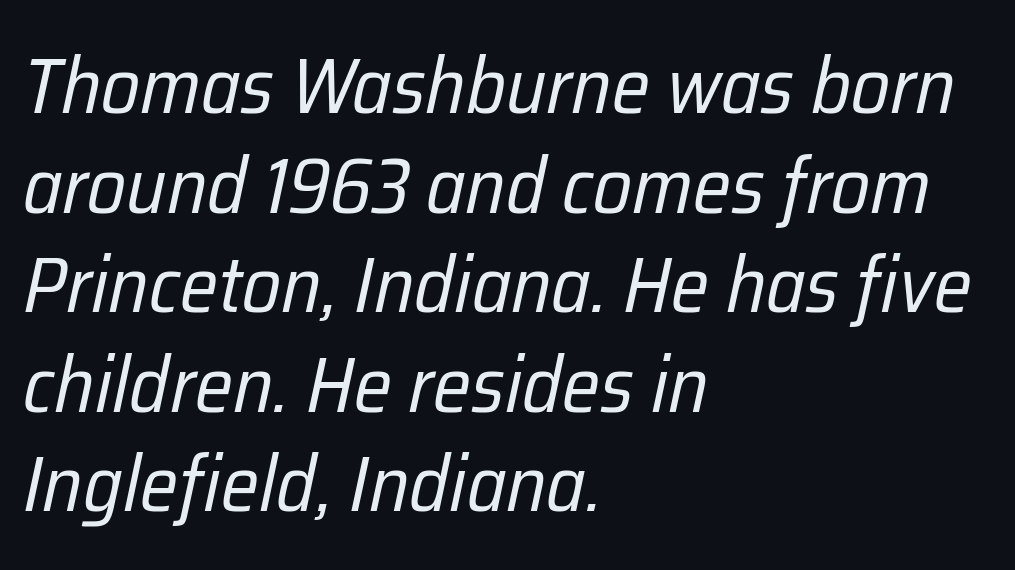
Q: Is the text bold? A: No.
Q: Is the text italic (slanted)? A: Yes, it leans right by about 12 degrees.
Q: Is the text underlined? A: No.
Q: How is the paragraph aligned? A: Left-aligned.
Q: Is the spacing between letters normal or unusually wide? A: Normal.
Q: Is the spacing between lines tight, normal or loose? A: Normal.
Q: Width (condensed, normal, or wide)? A: Condensed.
Q: Stroke contrast? A: Low.
Q: x-height? A: Medium.
Q: Monospaced? A: No.
